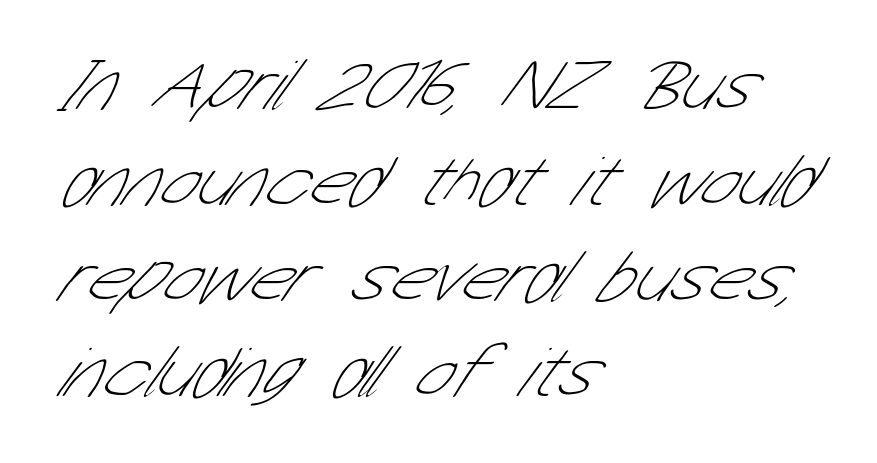
The image shows 72 px thin, condensed sans-serif type; set left-aligned, normal line spacing (1.33x), normal letter spacing, not underlined; low stroke contrast and a medium x-height.
